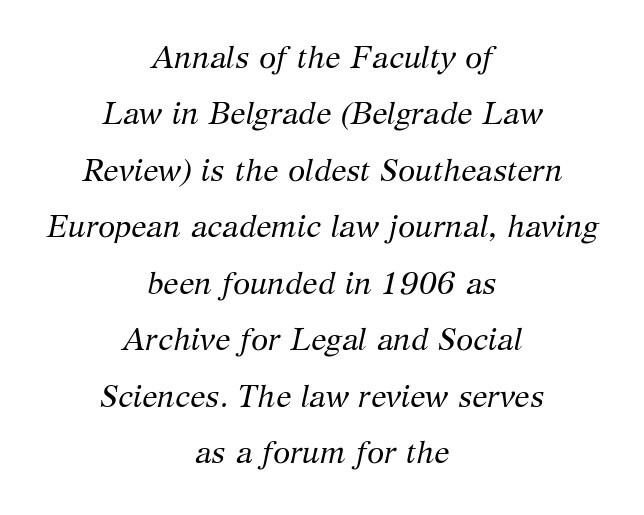
Q: Is the text bold? A: No.
Q: Is the text italic (slanted)? A: Yes, it leans right by about 12 degrees.
Q: Is the typeface a serif or a sans-serif typeface? A: Serif.
Q: Is the text underlined? A: No.
Q: How is the paragraph aligned? A: Centered.
Q: Is the spacing between letters normal or unusually wide? A: Normal.
Q: Width (condensed, normal, or wide)? A: Normal.
Q: Stroke contrast? A: Medium.
Q: x-height? A: Medium.
Q: Monospaced? A: No.
